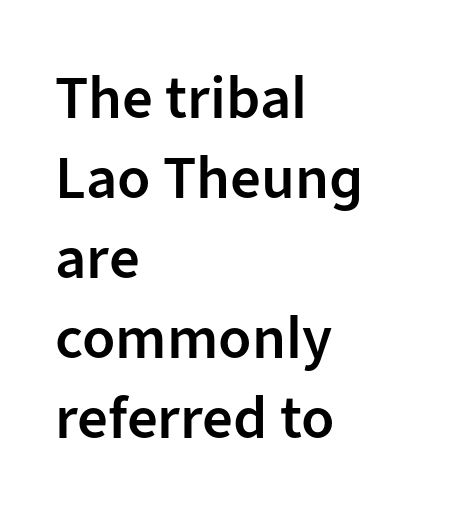
The image shows 61 px semibold sans-serif type, upright; set left-aligned, normal line spacing (1.31x), normal letter spacing, not underlined; low stroke contrast and a medium x-height.
